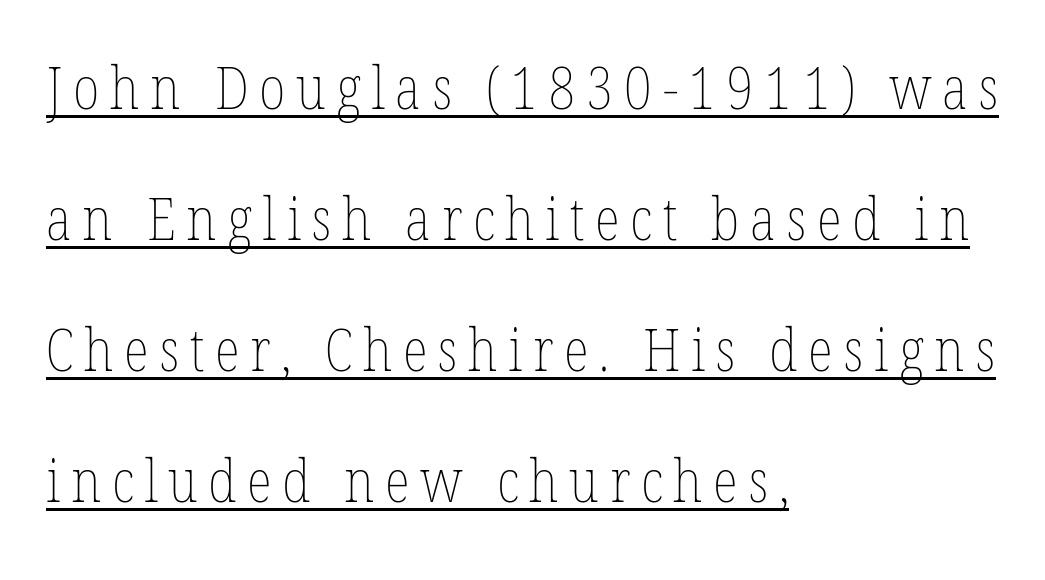
Q: Is the text bold? A: No.
Q: Is the text italic (slanted)? A: No, it is upright.
Q: Is the text underlined? A: Yes.
Q: How is the paragraph aligned? A: Left-aligned.
Q: Is the spacing between lines tight, normal or loose? A: Loose.
Q: Width (condensed, normal, or wide)? A: Condensed.
Q: Stroke contrast? A: Low.
Q: x-height? A: Medium.
Q: Monospaced? A: No.
